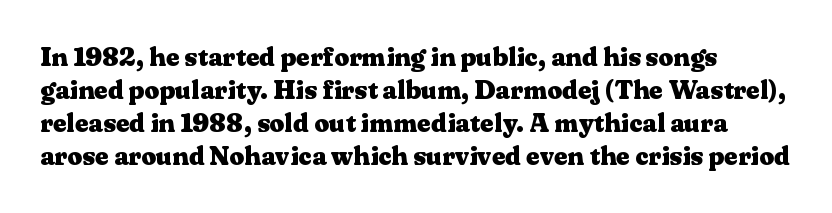
This sample keeps an unexceptional amount of space between lines. In terms of weight, the rendering is a true, heavy bold. Short note: letters normally spaced. Plain, unruled lines of type.
